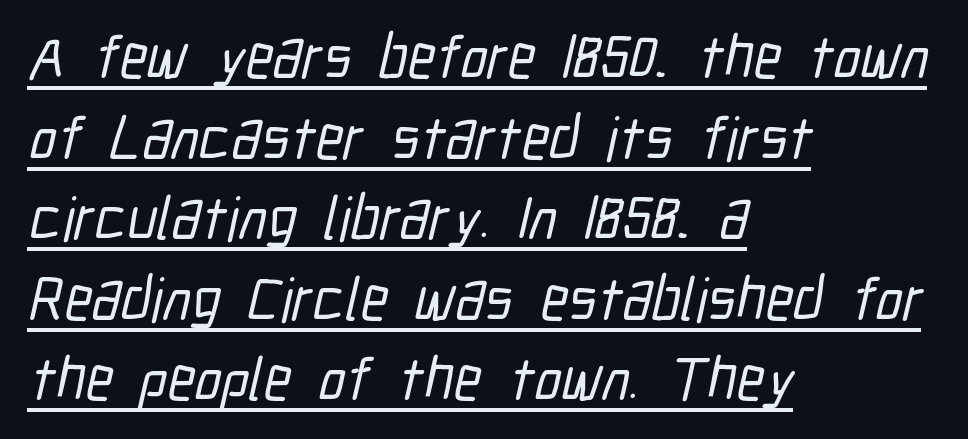
{"serif": "no", "width": "condensed", "stroke_contrast": "low", "x_height": "medium", "monospaced": "no", "underline": "yes", "align": "left", "line_spacing": "normal", "line_spacing_ratio": 1.32, "letter_spacing": "normal", "letter_spacing_em": 0.0, "glyph_px": 61}
